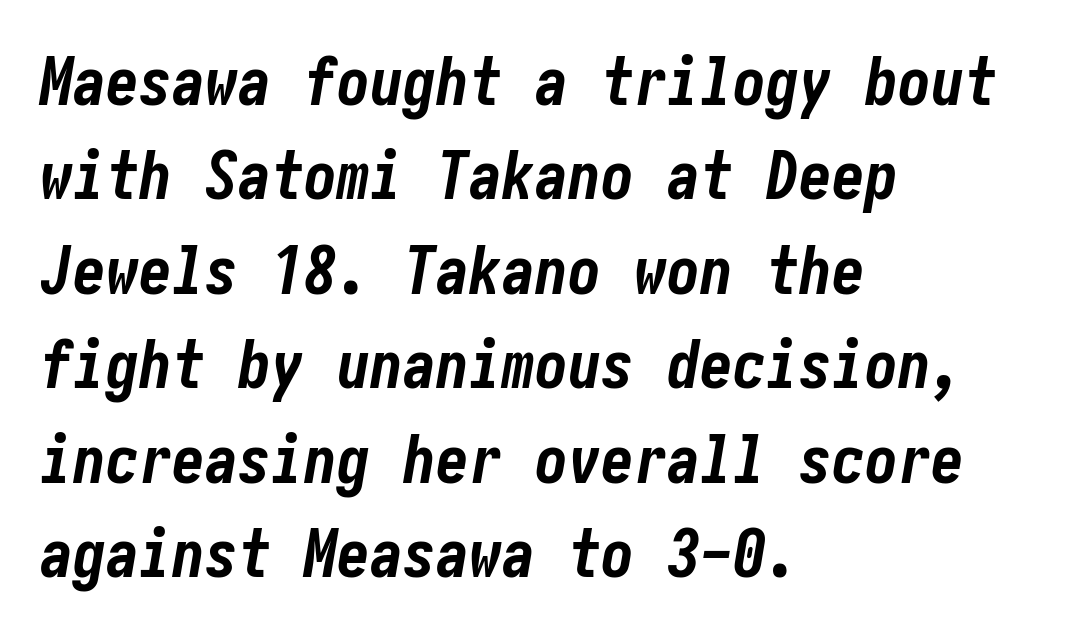
{"italic": "yes", "lean": "right", "slant_degrees": 10, "bold": "yes", "weight": "bold", "width": "condensed", "stroke_contrast": "low", "x_height": "medium", "underline": "no", "align": "left", "line_spacing": "normal", "line_spacing_ratio": 1.43, "letter_spacing": "normal", "letter_spacing_em": 0.0, "glyph_px": 66}
